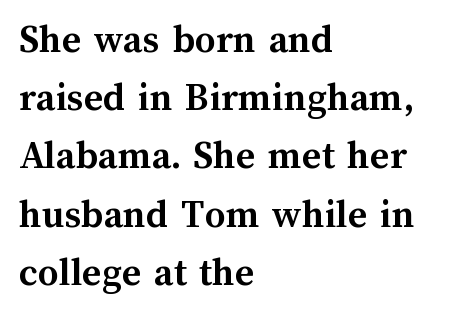
{"italic": "no", "bold": "yes", "weight": "semibold", "width": "normal", "stroke_contrast": "medium", "x_height": "medium", "monospaced": "no", "underline": "no", "align": "left", "line_spacing": "normal", "line_spacing_ratio": 1.42, "letter_spacing": "normal", "letter_spacing_em": 0.0, "glyph_px": 41}
